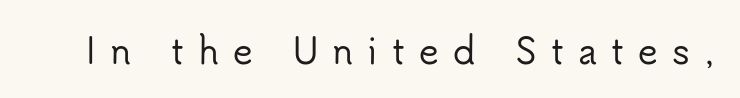
The image shows 34 px sans-serif type, upright; set unusually wide letter spacing (+0.42 em), not underlined; low stroke contrast and a small x-height.
